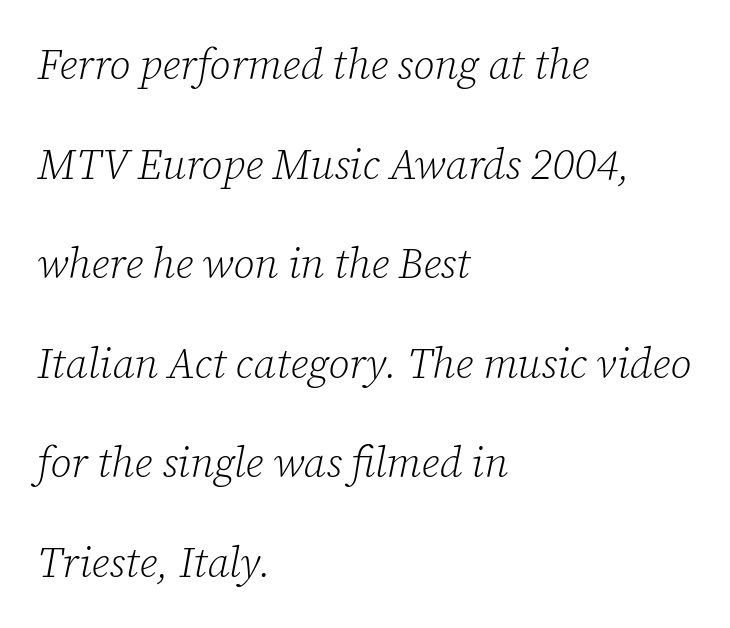
{"serif": "yes", "italic": "yes", "lean": "right", "slant_degrees": 12, "bold": "no", "weight": "light", "width": "normal", "stroke_contrast": "low", "x_height": "medium", "monospaced": "no", "underline": "no", "align": "left", "line_spacing": "loose", "line_spacing_ratio": 2.37, "letter_spacing": "normal", "letter_spacing_em": 0.0, "glyph_px": 42}
